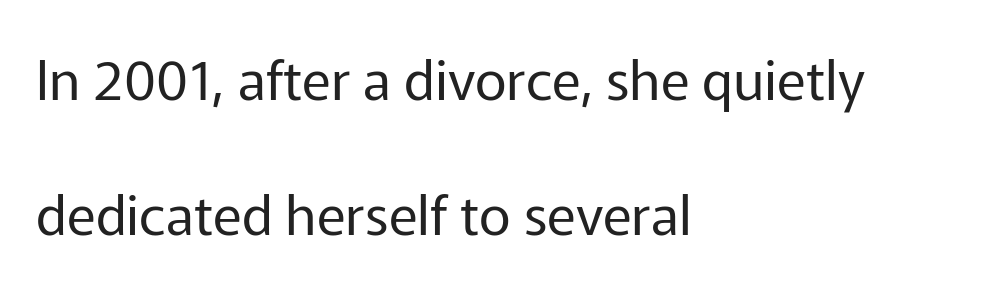
Q: Is the text bold? A: No.
Q: Is the text italic (slanted)? A: No, it is upright.
Q: Is the typeface a serif or a sans-serif typeface? A: Sans-serif.
Q: Is the text underlined? A: No.
Q: How is the paragraph aligned? A: Left-aligned.
Q: Is the spacing between letters normal or unusually wide? A: Normal.
Q: Is the spacing between lines tight, normal or loose? A: Loose.
Q: Width (condensed, normal, or wide)? A: Normal.
Q: Stroke contrast? A: Low.
Q: x-height? A: Medium.
Q: Monospaced? A: No.
